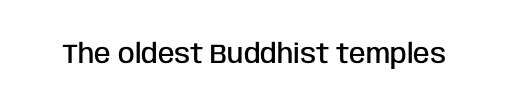
Honestly, the letter spacing is just normal — you wouldn't notice it. Only glyphs here, with clear space below each row. The typography opts for an upright posture over an oblique one. Set as a demibold, roughly 600 on the weight scale.
